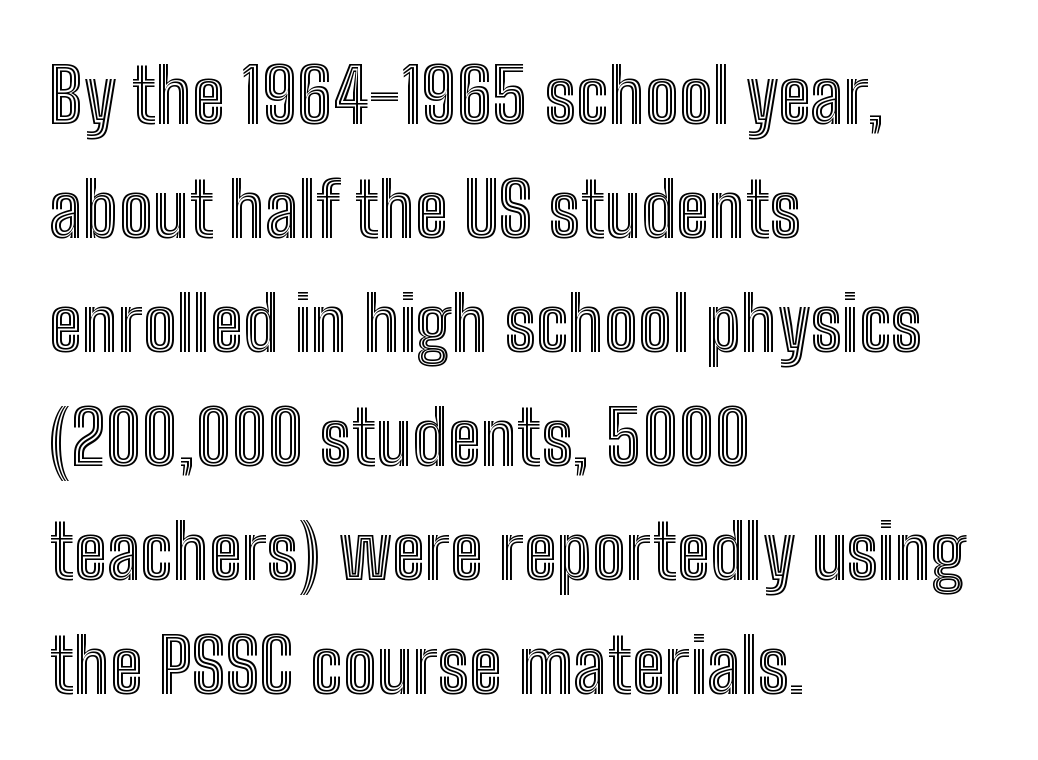
Vertically, the passage feels balanced, rows spaced as you'd expect. Does extra space separate the letters? No, they use regular spacing. Descender tails drop into unmarked territory. Visually the block forms a straight wall on the left and a jagged coastline on the right.
